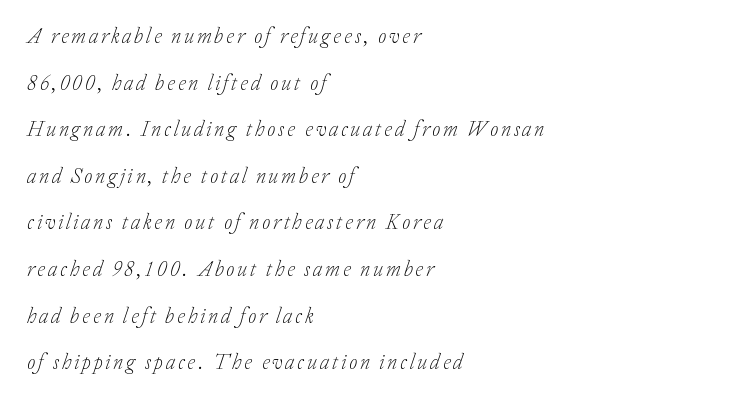
Notice the wide empty band between every row — that's loose leading. Stroke thickness stays within the range of a standard reading face or lighter. Descender tails drop into unmarked territory. Reading down the block, your eye returns to a fixed left position each line. It's the slanting kind of type.
